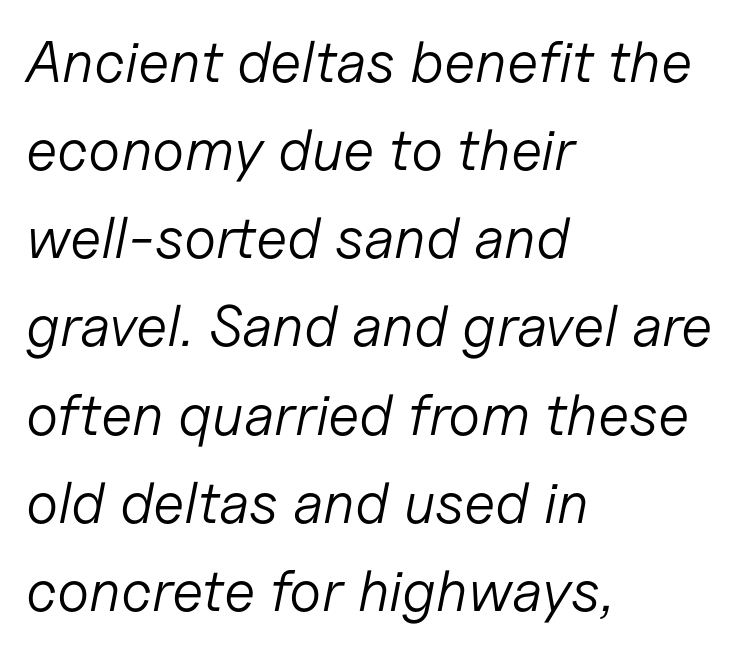
Q: Is the text bold? A: No.
Q: Is the text italic (slanted)? A: Yes, it leans right by about 11 degrees.
Q: Is the text underlined? A: No.
Q: How is the paragraph aligned? A: Left-aligned.
Q: Is the spacing between letters normal or unusually wide? A: Normal.
Q: Is the spacing between lines tight, normal or loose? A: Normal.
Q: Width (condensed, normal, or wide)? A: Normal.
Q: Stroke contrast? A: Low.
Q: x-height? A: Medium.
Q: Monospaced? A: No.
